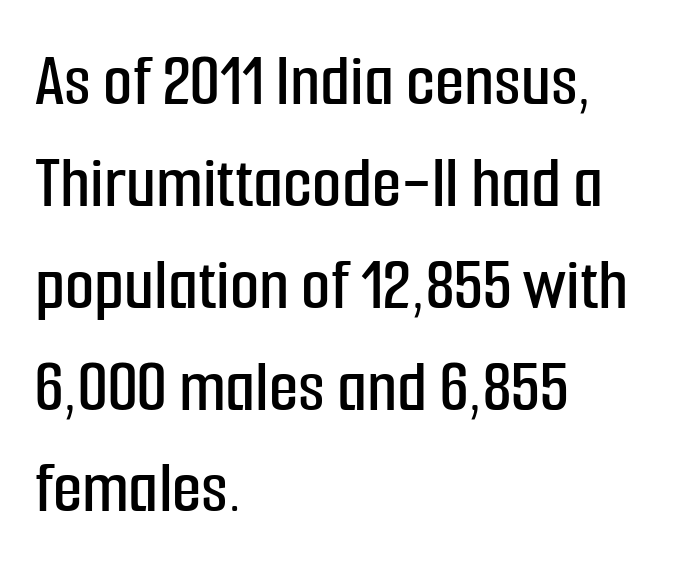
{"serif": "no", "italic": "no", "width": "condensed", "stroke_contrast": "low", "x_height": "medium", "monospaced": "no", "underline": "no", "align": "left", "line_spacing": "normal", "line_spacing_ratio": 1.34, "letter_spacing": "normal", "letter_spacing_em": 0.0, "glyph_px": 76}
